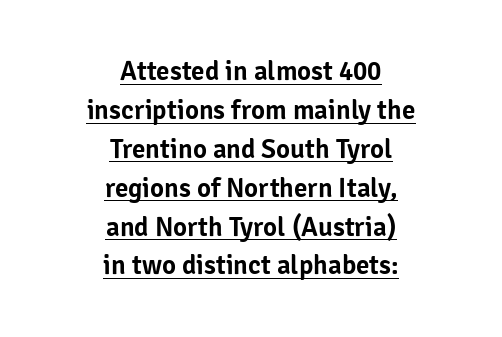
The image shows 27 px text type, upright; set centered, normal line spacing (1.44x), normal letter spacing, underlined.
